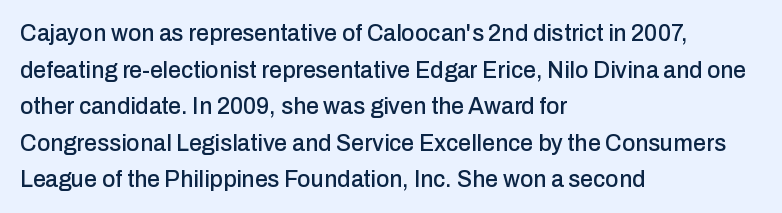
{"italic": "no", "underline": "no", "align": "left", "line_spacing": "normal", "line_spacing_ratio": 1.59, "letter_spacing": "normal", "letter_spacing_em": 0.0, "glyph_px": 23}
